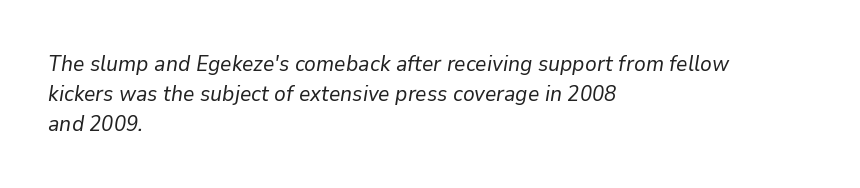
Q: Is the text bold? A: No.
Q: Is the text italic (slanted)? A: Yes, it leans right by about 9 degrees.
Q: Is the text underlined? A: No.
Q: How is the paragraph aligned? A: Left-aligned.
Q: Is the spacing between letters normal or unusually wide? A: Normal.
Q: Is the spacing between lines tight, normal or loose? A: Normal.
